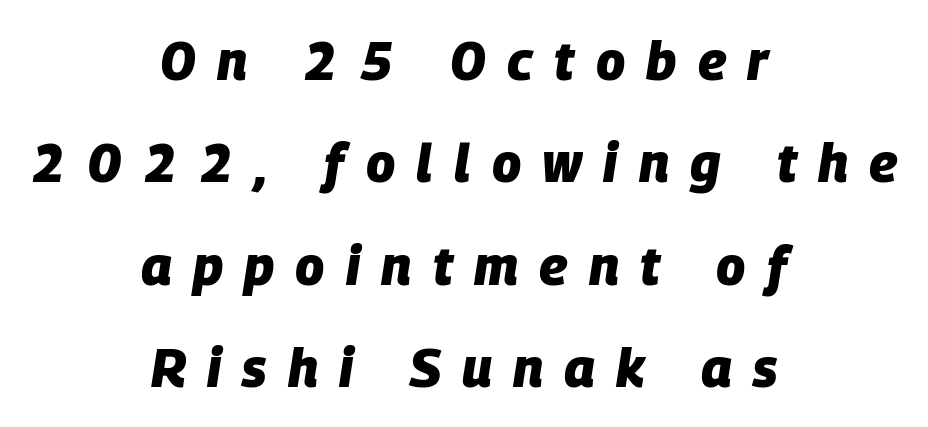
Do the characters align in a grid? No, the font is proportional. An italicized treatment has been applied to the whole sample. These lines stand farther apart than default settings would place them. Someone cranked the tracking dial way up on this one. Reading down the block, each line starts at a different indent, mirrored at its end. Typesetter's note: full bold, strokes at maximum text heaviness.
